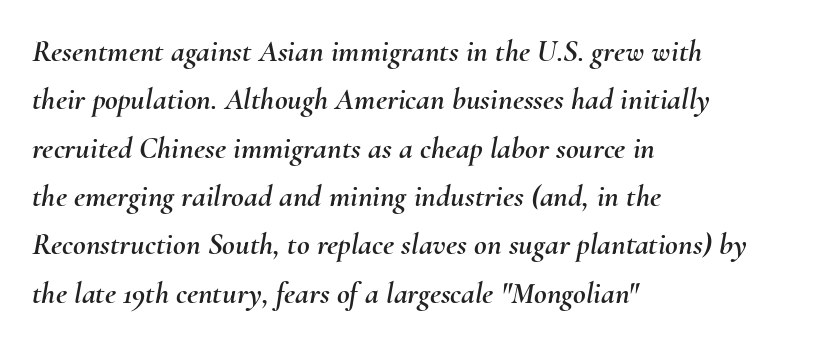
These lines are rendered in a variable-pitch font. Visually the block forms a straight wall on the left and a jagged coastline on the right. Would a proofreader flag this as italicized? Yes. Nobody touched the tracking dial on this one. The passage shown stacks its lines at a standard gap.
